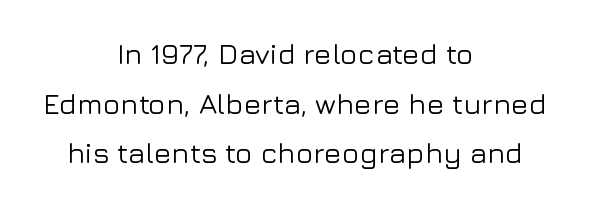
The image shows 29 px sans-serif type, upright; set centered, line spacing 1.71x, normal letter spacing, not underlined; low stroke contrast and a medium x-height.
